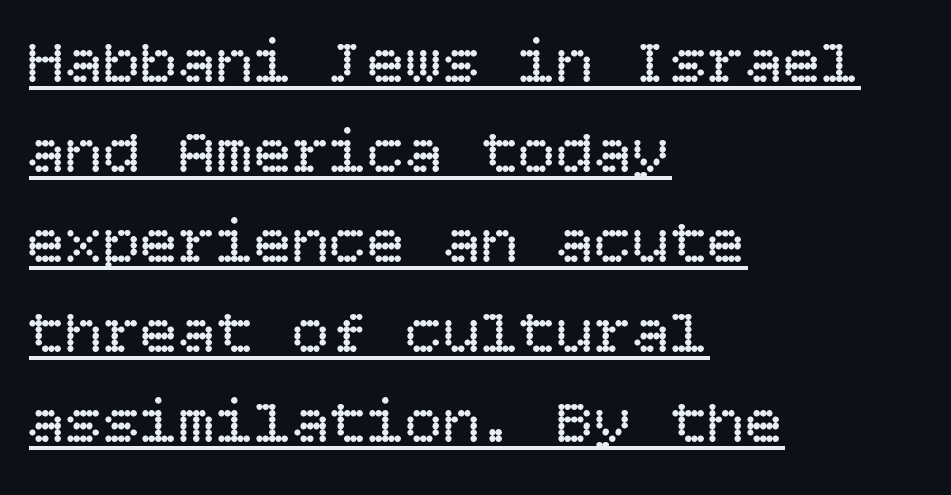
{"italic": "no", "bold": "no", "weight": "regular", "width": "normal", "stroke_contrast": "low", "x_height": "large", "underline": "yes", "align": "left", "line_spacing": "normal", "line_spacing_ratio": 1.43, "letter_spacing": "normal", "letter_spacing_em": 0.0, "glyph_px": 63}
